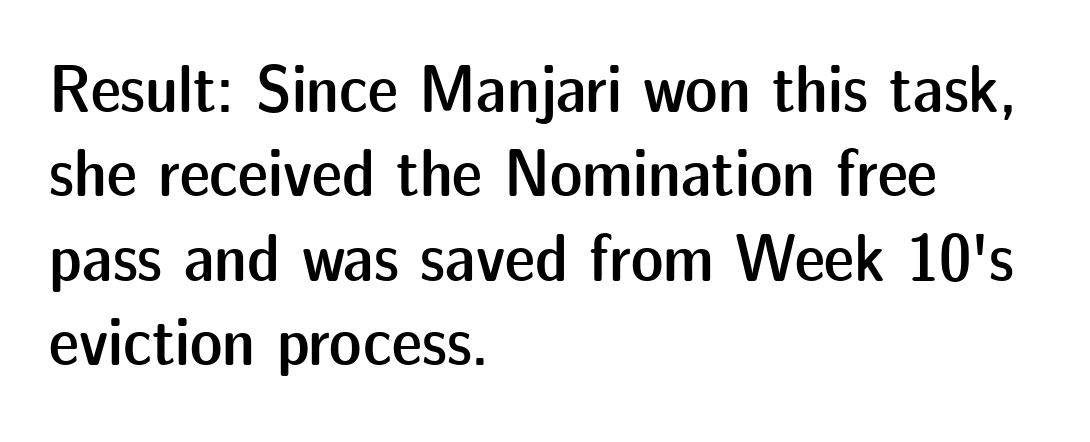
Q: Is the text bold? A: Semi-bold.
Q: Is the text italic (slanted)? A: No, it is upright.
Q: Is the typeface a serif or a sans-serif typeface? A: Sans-serif.
Q: Is the text underlined? A: No.
Q: How is the paragraph aligned? A: Left-aligned.
Q: Is the spacing between letters normal or unusually wide? A: Normal.
Q: Width (condensed, normal, or wide)? A: Normal.
Q: Stroke contrast? A: Low.
Q: x-height? A: Medium.
Q: Monospaced? A: No.
